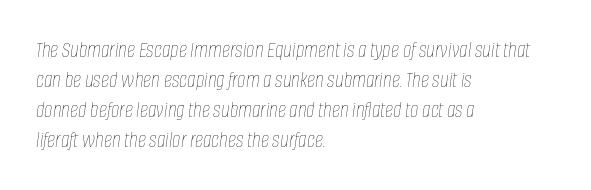
Horizontally, the lines are justified to the leading edge only. Stem width sits at or under what a default text font uses. Characters are canted at an angle relative to the baseline's perpendicular. The designer left line spacing at the default.
